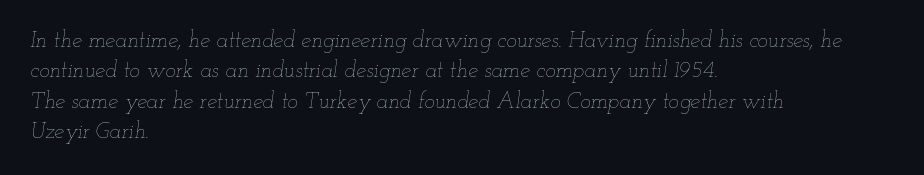
Q: Is the text bold? A: No.
Q: Is the text italic (slanted)? A: Yes, it leans right by about 12 degrees.
Q: Is the text underlined? A: No.
Q: How is the paragraph aligned? A: Left-aligned.
Q: Is the spacing between letters normal or unusually wide? A: Normal.
Q: Is the spacing between lines tight, normal or loose? A: Normal.
